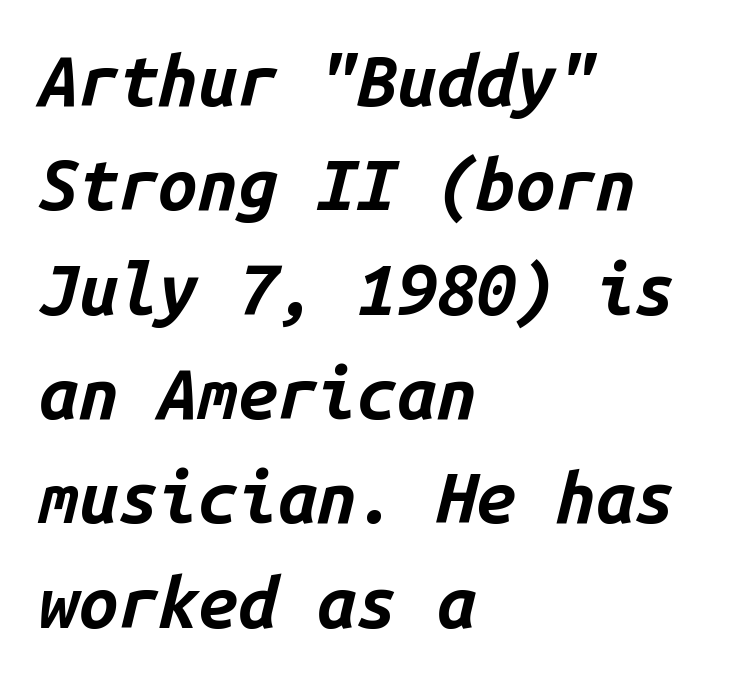
The image shows 71 px bold type, italic (leaning right), monospaced; set left-aligned, normal line spacing (1.47x), normal letter spacing, not underlined; low stroke contrast and a medium x-height.
